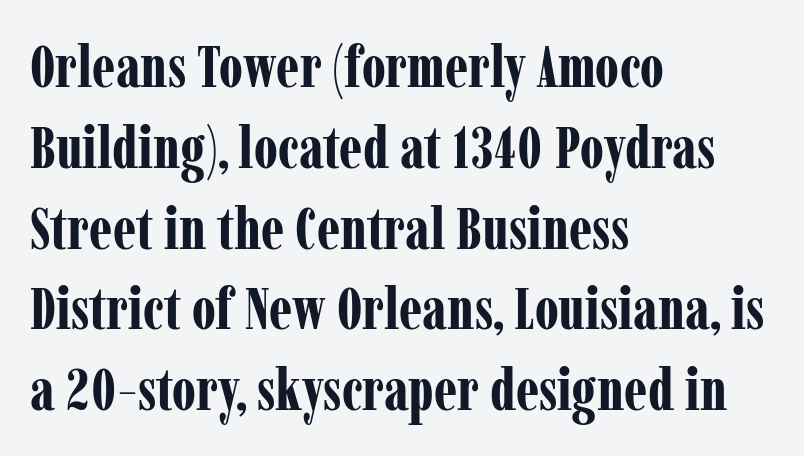
The image shows 59 px bold, condensed serif type, upright; set left-aligned, normal line spacing (1.37x), normal letter spacing, not underlined; low stroke contrast and a medium x-height.
